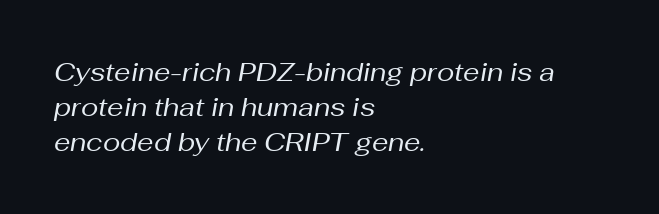
Q: Is the text bold? A: No.
Q: Is the text italic (slanted)? A: Yes, it leans right by about 10 degrees.
Q: Is the text underlined? A: No.
Q: How is the paragraph aligned? A: Left-aligned.
Q: Is the spacing between letters normal or unusually wide? A: Normal.
Q: Is the spacing between lines tight, normal or loose? A: Normal.
